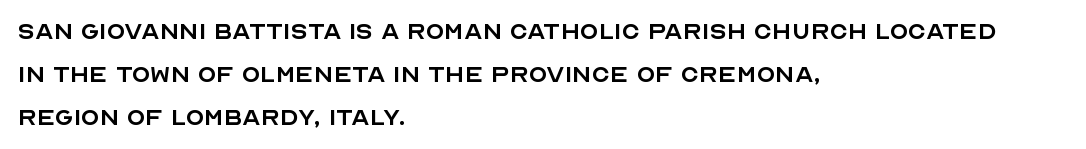
{"serif": "no", "italic": "no", "bold": "no", "weight": "regular", "width": "normal", "x_height": "large", "monospaced": "no", "underline": "no", "align": "left", "line_spacing": "normal", "line_spacing_ratio": 1.43, "letter_spacing": "normal", "letter_spacing_em": 0.0, "glyph_px": 30}
